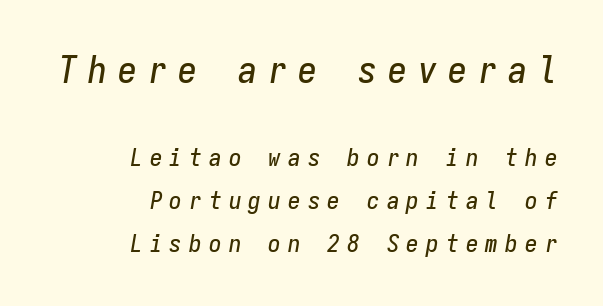
{"italic": "yes", "lean": "right", "slant_degrees": 9, "width": "condensed", "stroke_contrast": "low", "x_height": "medium", "monospaced": "yes", "underline": "no", "align": "right", "line_spacing_ratio": 1.71, "letter_spacing": "wide", "letter_spacing_em": 0.29, "larger_block": "first", "size_ratio": 1.52, "glyph_px": 38}
